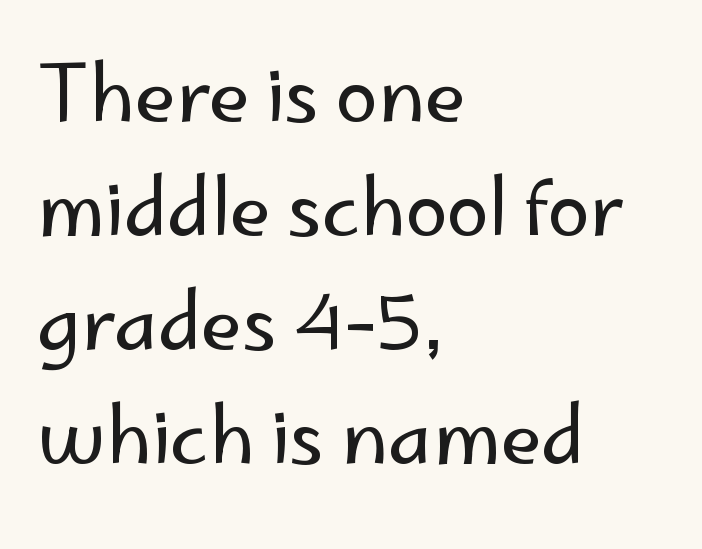
Q: Is the text bold? A: No.
Q: Is the text italic (slanted)? A: No, it is upright.
Q: Is the typeface a serif or a sans-serif typeface? A: Sans-serif.
Q: Is the text underlined? A: No.
Q: How is the paragraph aligned? A: Left-aligned.
Q: Is the spacing between letters normal or unusually wide? A: Normal.
Q: Is the spacing between lines tight, normal or loose? A: Normal.
Q: Width (condensed, normal, or wide)? A: Normal.
Q: Stroke contrast? A: Low.
Q: x-height? A: Small.
Q: Monospaced? A: No.
